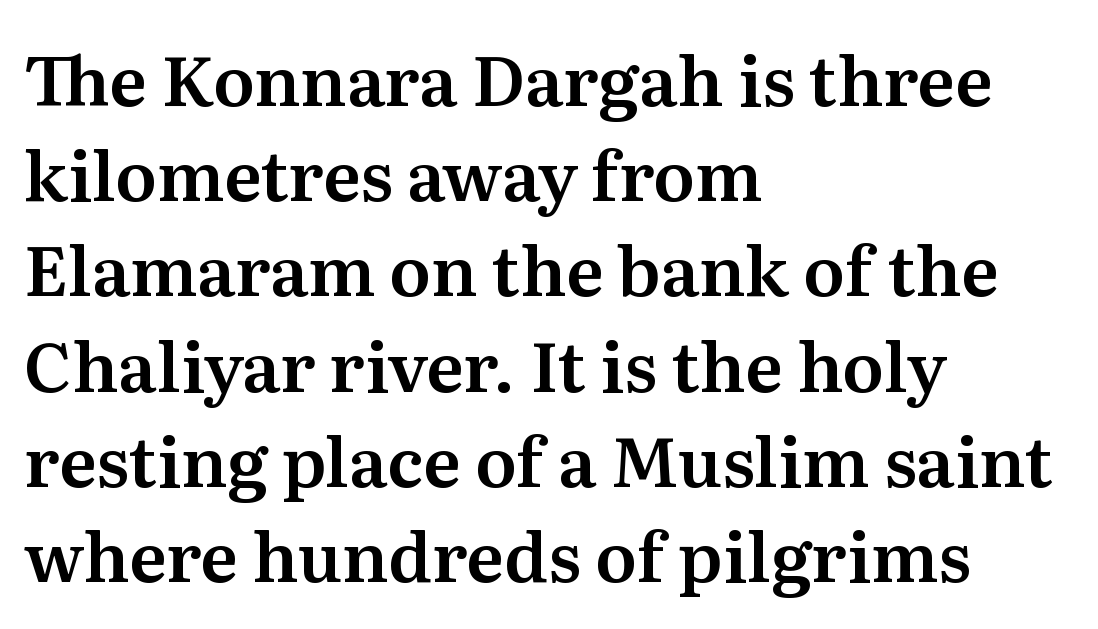
{"serif": "yes", "italic": "no", "width": "normal", "stroke_contrast": "medium", "x_height": "medium", "monospaced": "no", "underline": "no", "align": "left", "line_spacing": "normal", "line_spacing_ratio": 1.38, "letter_spacing": "normal", "letter_spacing_em": 0.0, "glyph_px": 69}
